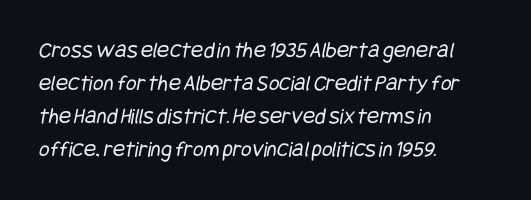
The image shows 23 px text type; set left-aligned, normal line spacing (1.44x), normal letter spacing, not underlined.
